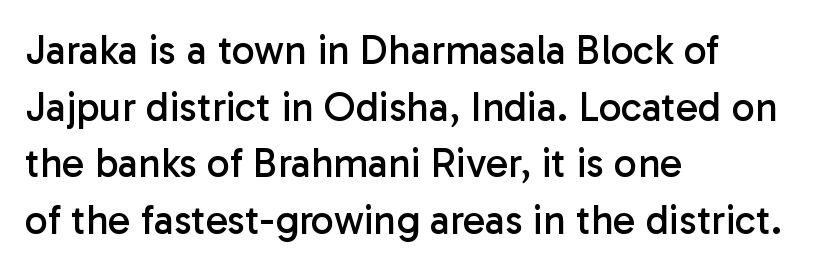
Is there any slant? The stems are plumb. The passage shown is typeset with a sans-serif family. Note the varied advance widths — an 'i' is clearly narrower than an 'm'. Each word holds together tightly as a unit, with standard inter-letter gaps. Each stroke keeps to a modest, everyday thickness or less. Honestly, the row spacing looks completely unremarkable.
